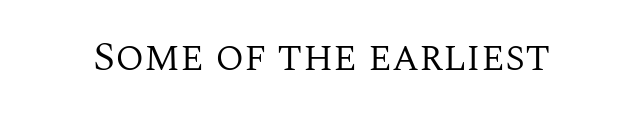
{"serif": "yes", "italic": "no", "bold": "no", "weight": "regular", "width": "normal", "stroke_contrast": "medium", "x_height": "large", "monospaced": "no", "underline": "no", "letter_spacing": "normal", "letter_spacing_em": 0.0, "glyph_px": 42}
